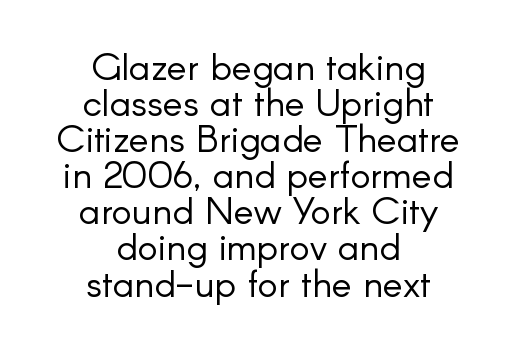
The image shows 38 px light sans-serif type, upright; set centered, tight line spacing (0.95x), normal letter spacing, not underlined; low stroke contrast and a small x-height.
